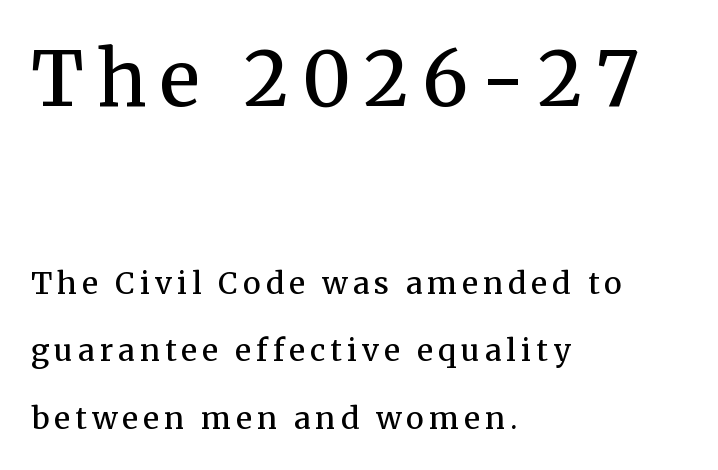
The image shows 76 px semibold serif type, upright; set left-aligned, loose line spacing (2.26x), not underlined; the first (top) block is 2.53x larger; medium stroke contrast and a medium x-height.
